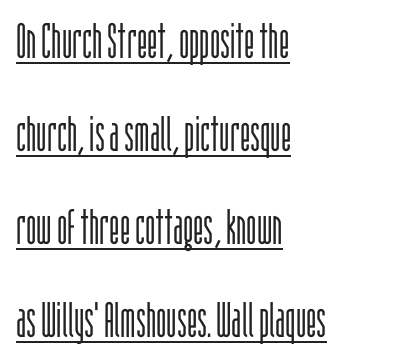
Does extra space separate the letters? No, they use regular spacing. The rendered words wear a rule along their underside. Vertical spacing — loose. Serif or sans? Sans — the stroke terminals are bare. A classic flush-left, rag-right setting is used for this passage. Weight class: somewhere from thin through regular.
